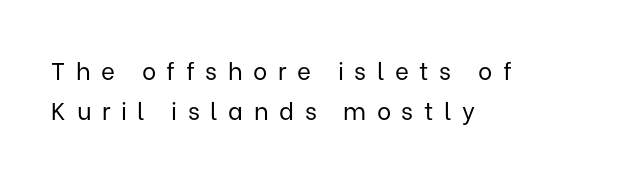
This sample uses expanded letter spacing, leaving extra air between glyphs. Posture: straight, roman, zero tilt. The strip under each line holds only bare page. Stems here are at most as thick as an everyday book face.
